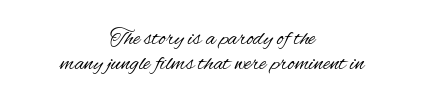
Each line is balanced around a shared central axis. No extra ink here — the face is not bold. The passage shown has conventional tracking throughout. How would I describe the line gaps? Narrow and economical. Just letters on the line, the space beneath them empty.
